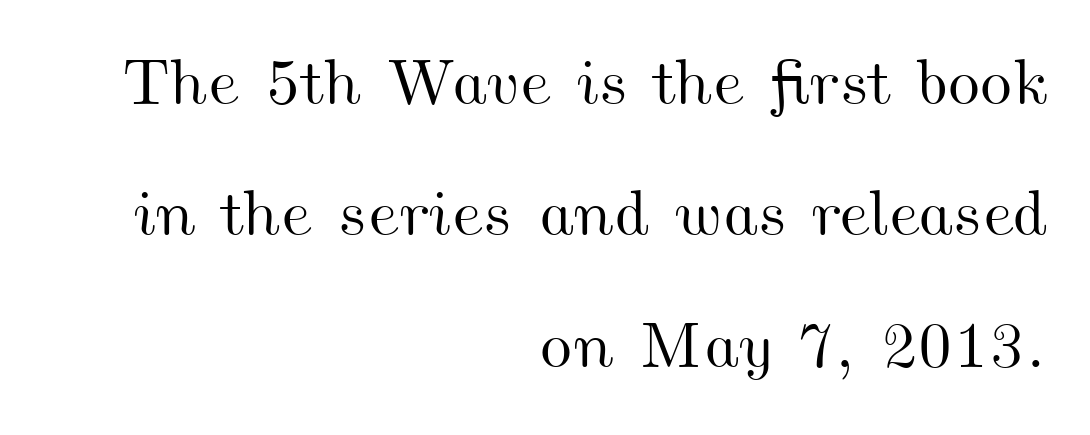
The image shows 65 px wide type; set right-aligned, loose line spacing (2.02x), normal letter spacing, not underlined; medium stroke contrast and a small x-height.
